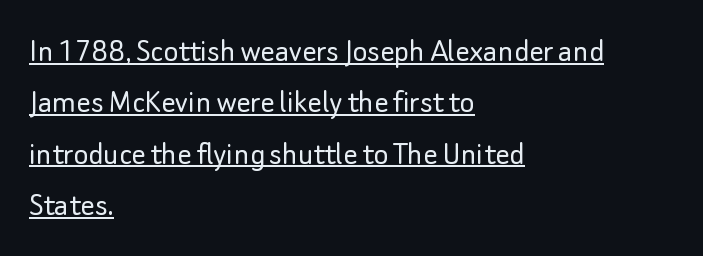
The image shows 35 px light sans-serif type, upright; set left-aligned, normal line spacing (1.47x), normal letter spacing, underlined; low stroke contrast and a small x-height.
